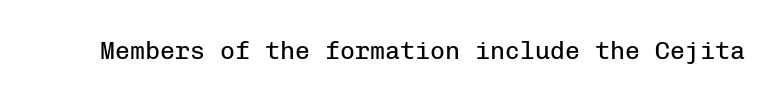
Q: Is the text bold? A: No.
Q: Is the text italic (slanted)? A: No, it is upright.
Q: Is the text underlined? A: No.
Q: Is the spacing between letters normal or unusually wide? A: Normal.
